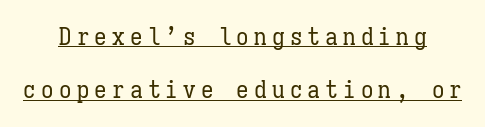
Q: Is the text bold? A: No.
Q: Is the text italic (slanted)? A: No, it is upright.
Q: Is the text underlined? A: Yes.
Q: How is the paragraph aligned? A: Centered.
Q: Is the spacing between letters normal or unusually wide? A: Unusually wide.
Q: Is the spacing between lines tight, normal or loose? A: Loose.
